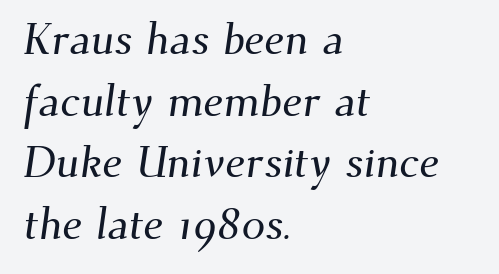
{"serif": "yes", "width": "normal", "stroke_contrast": "medium", "x_height": "small", "monospaced": "no", "underline": "no", "align": "left", "line_spacing": "normal", "line_spacing_ratio": 1.4, "letter_spacing": "normal", "letter_spacing_em": 0.0, "glyph_px": 44}
